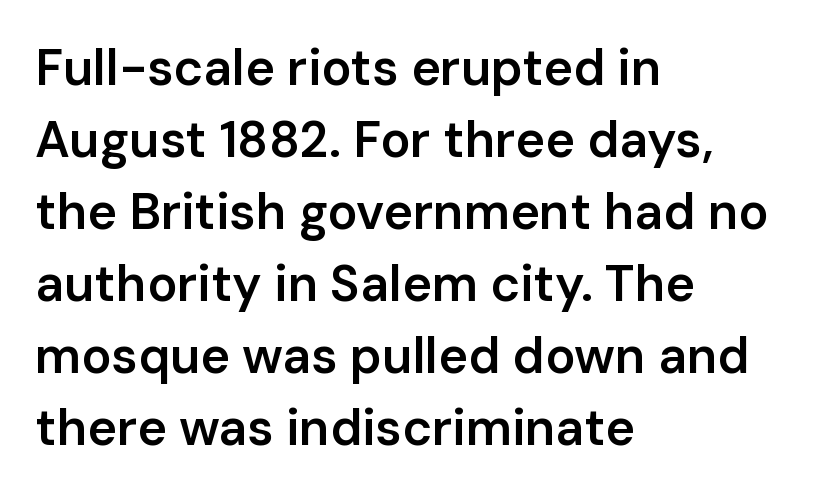
The image shows 50 px semibold sans-serif type, upright; set left-aligned, normal line spacing (1.44x), normal letter spacing, not underlined; low stroke contrast and a medium x-height.
